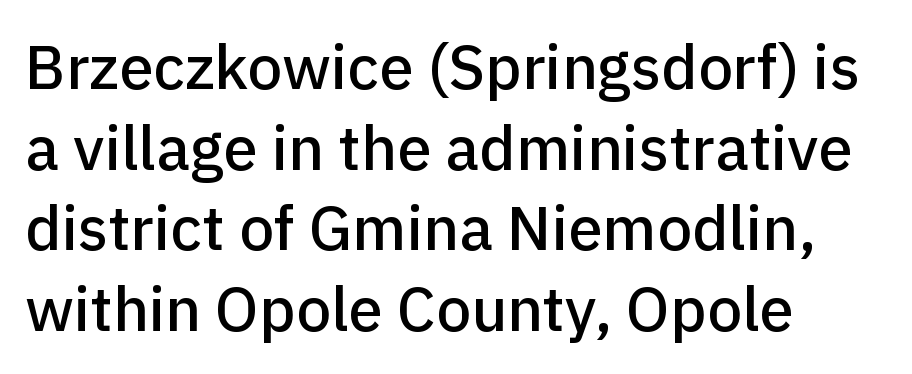
{"serif": "no", "italic": "no", "width": "normal", "stroke_contrast": "low", "x_height": "medium", "monospaced": "no", "underline": "no", "align": "left", "line_spacing": "normal", "line_spacing_ratio": 1.3, "letter_spacing": "normal", "letter_spacing_em": 0.0, "glyph_px": 62}
